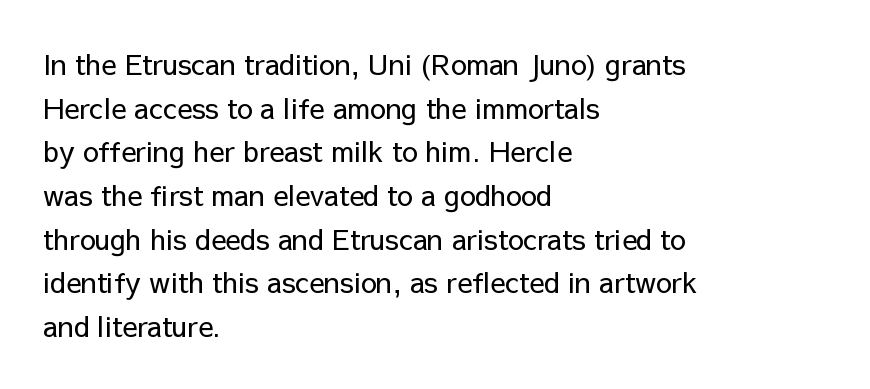
Q: Is the text bold? A: No.
Q: Is the text italic (slanted)? A: No, it is upright.
Q: Is the typeface a serif or a sans-serif typeface? A: Sans-serif.
Q: Is the text underlined? A: No.
Q: How is the paragraph aligned? A: Left-aligned.
Q: Is the spacing between letters normal or unusually wide? A: Normal.
Q: Is the spacing between lines tight, normal or loose? A: Normal.
Q: Width (condensed, normal, or wide)? A: Normal.
Q: Stroke contrast? A: Low.
Q: x-height? A: Medium.
Q: Monospaced? A: No.
